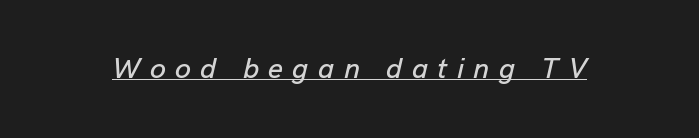
Q: Is the text italic (slanted)? A: Yes, it leans right by about 13 degrees.
Q: Is the text underlined? A: Yes.
Q: Is the spacing between letters normal or unusually wide? A: Unusually wide.
Q: Width (condensed, normal, or wide)? A: Normal.
Q: Stroke contrast? A: Low.
Q: x-height? A: Medium.
Q: Monospaced? A: No.
